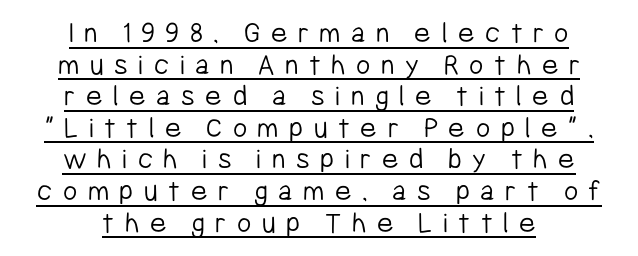
Q: Is the text bold? A: No.
Q: Is the text italic (slanted)? A: No, it is upright.
Q: Is the typeface a serif or a sans-serif typeface? A: Sans-serif.
Q: Is the text underlined? A: Yes.
Q: How is the paragraph aligned? A: Centered.
Q: Is the spacing between letters normal or unusually wide? A: Unusually wide.
Q: Is the spacing between lines tight, normal or loose? A: Tight.
Q: Width (condensed, normal, or wide)? A: Condensed.
Q: Stroke contrast? A: Low.
Q: x-height? A: Medium.
Q: Monospaced? A: No.
